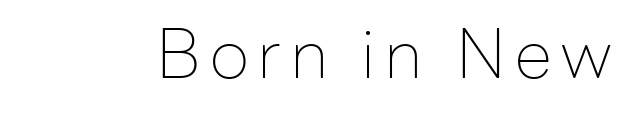
Q: Is the text bold? A: No.
Q: Is the text italic (slanted)? A: No, it is upright.
Q: Is the typeface a serif or a sans-serif typeface? A: Sans-serif.
Q: Is the text underlined? A: No.
Q: Width (condensed, normal, or wide)? A: Normal.
Q: Stroke contrast? A: Low.
Q: x-height? A: Medium.
Q: Monospaced? A: No.
